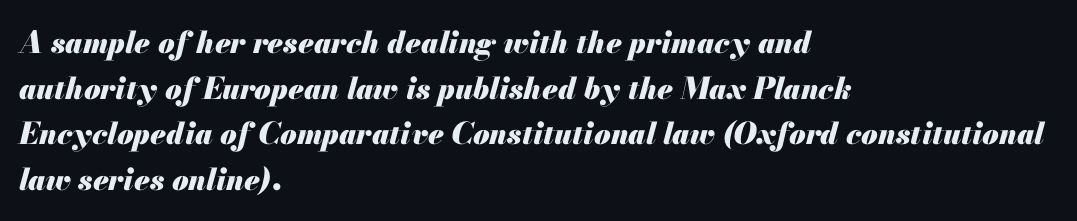
{"italic": "yes", "lean": "right", "slant_degrees": 13, "bold": "yes", "weight": "heavy", "width": "normal", "stroke_contrast": "medium", "x_height": "small", "monospaced": "no", "underline": "no", "align": "left", "line_spacing": "normal", "line_spacing_ratio": 1.52, "letter_spacing": "normal", "letter_spacing_em": 0.0, "glyph_px": 30}
